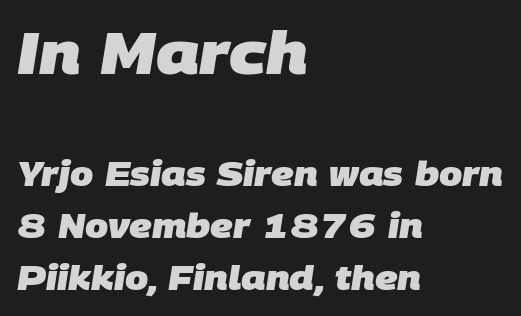
This rendering uses left alignment, leaving the right contour irregular. A bare baseline throughout the passage. The initial chunk of copy outweighs the following chunk in type size. The passage shown is typeset with a sans-serif family.
